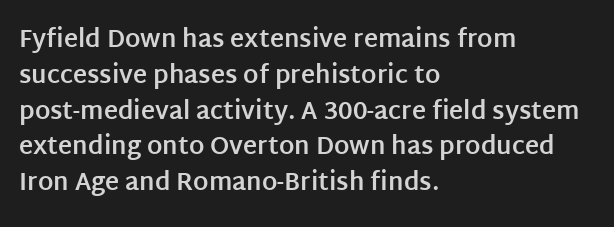
The image shows 24 px bold type, upright; set left-aligned, normal line spacing (1.49x), normal letter spacing, not underlined.
